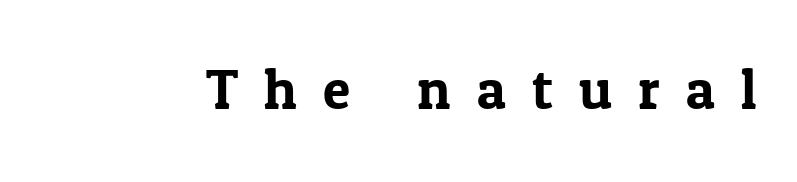
Q: Is the text italic (slanted)? A: No, it is upright.
Q: Is the typeface a serif or a sans-serif typeface? A: Serif.
Q: Is the text underlined? A: No.
Q: Is the spacing between letters normal or unusually wide? A: Unusually wide.
Q: Width (condensed, normal, or wide)? A: Normal.
Q: Stroke contrast? A: Low.
Q: x-height? A: Medium.
Q: Monospaced? A: No.
